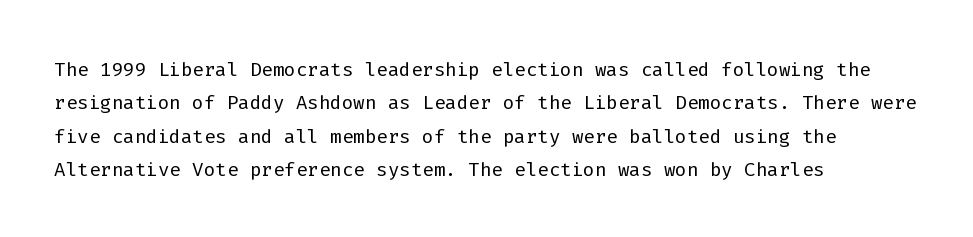
Q: Is the text bold? A: No.
Q: Is the text italic (slanted)? A: No, it is upright.
Q: Is the text underlined? A: No.
Q: How is the paragraph aligned? A: Left-aligned.
Q: Is the spacing between letters normal or unusually wide? A: Normal.
